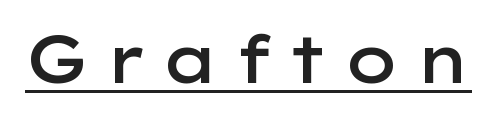
{"serif": "no", "italic": "no", "bold": "semi", "weight": "semibold", "width": "wide", "stroke_contrast": "low", "x_height": "medium", "monospaced": "no", "underline": "yes", "letter_spacing": "wide", "letter_spacing_em": 0.22, "glyph_px": 66}
